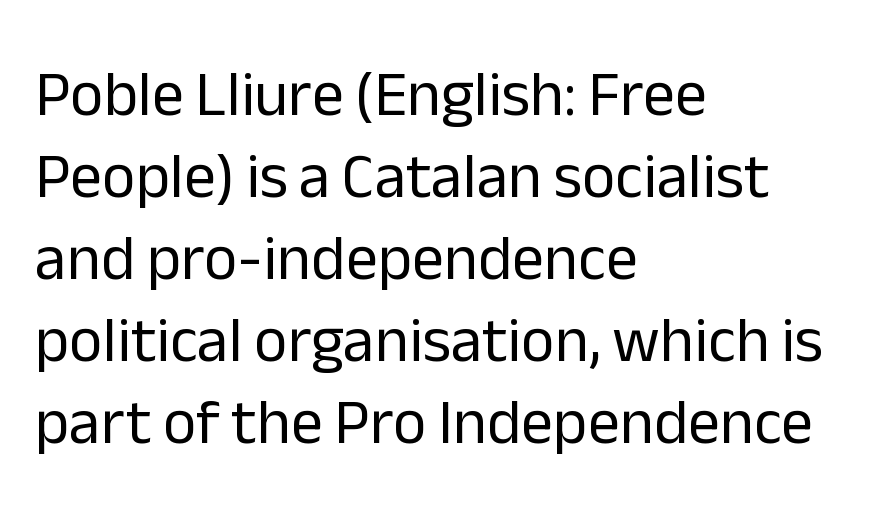
Type without underlining. Ink coverage per letter is moderate at most. Unlike a traditional serif, this face leaves its strokes unadorned. This sample uses plain, unmodified letter spacing. Do the letters lean? They stand straight. Is this a fixed-width face? No — the glyphs have proportional, varying widths.
